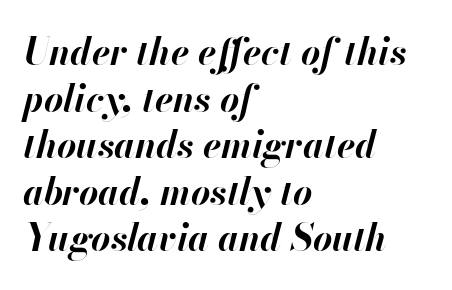
A dark, heavy texture on the line: the type is bold. The face used here is rendered with its standard letterfit. If you drew a line through each stem, it would be angled. These lines sit exactly where default settings would place them. Think of a printed novel: that variable character pitch is what you see here. The rendering anchors every line to the left-hand side.
